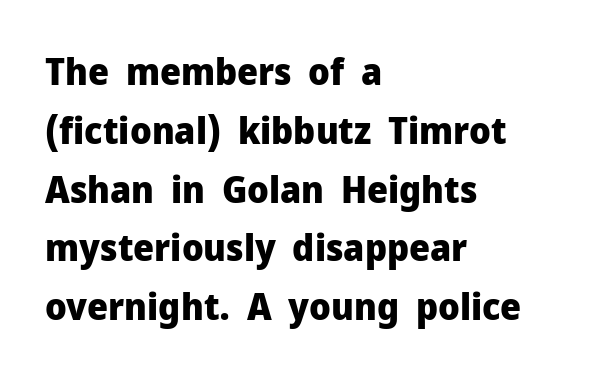
{"serif": "no", "italic": "no", "bold": "yes", "weight": "heavy", "width": "normal", "stroke_contrast": "low", "x_height": "medium", "monospaced": "no", "underline": "no", "align": "left", "line_spacing": "normal", "line_spacing_ratio": 1.59, "letter_spacing": "normal", "letter_spacing_em": 0.0, "glyph_px": 37}
